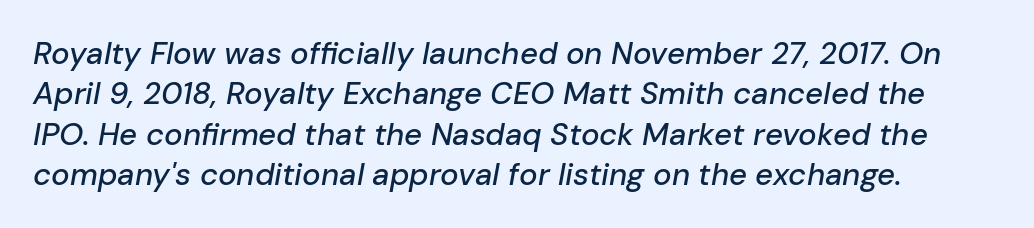
Q: Is the text italic (slanted)? A: Yes, it leans right by about 10 degrees.
Q: Is the text underlined? A: No.
Q: How is the paragraph aligned? A: Left-aligned.
Q: Is the spacing between letters normal or unusually wide? A: Normal.
Q: Is the spacing between lines tight, normal or loose? A: Normal.
Q: Width (condensed, normal, or wide)? A: Normal.
Q: Stroke contrast? A: Low.
Q: x-height? A: Medium.
Q: Monospaced? A: No.
